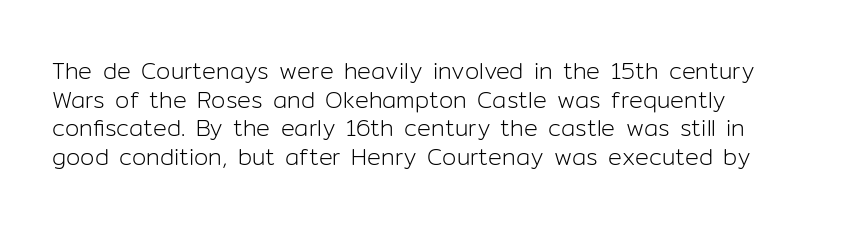
The image shows 23 px text type, upright; set left-aligned, normal line spacing (1.25x), normal letter spacing, not underlined.
